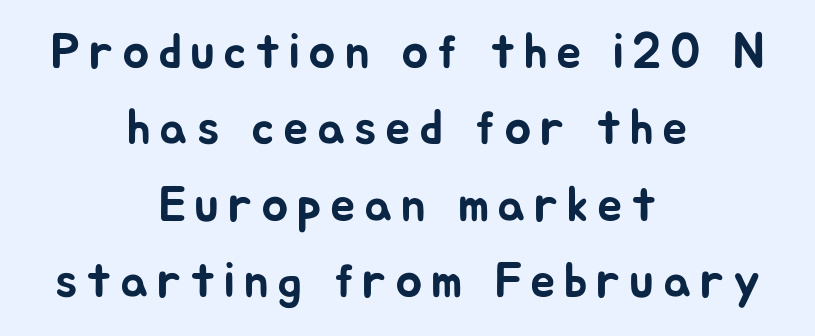
The image shows 50 px sans-serif type, upright; set centered, normal line spacing (1.53x), not underlined; low stroke contrast and a medium x-height.
